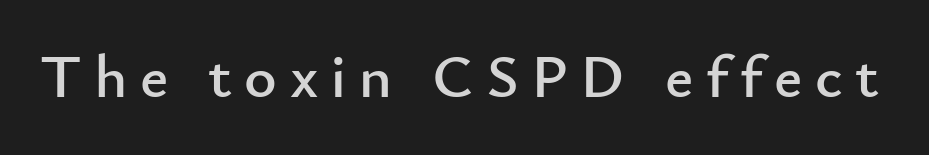
{"serif": "no", "italic": "no", "width": "normal", "stroke_contrast": "low", "x_height": "small", "monospaced": "no", "underline": "no", "letter_spacing": "wide", "letter_spacing_em": 0.2, "glyph_px": 62}
